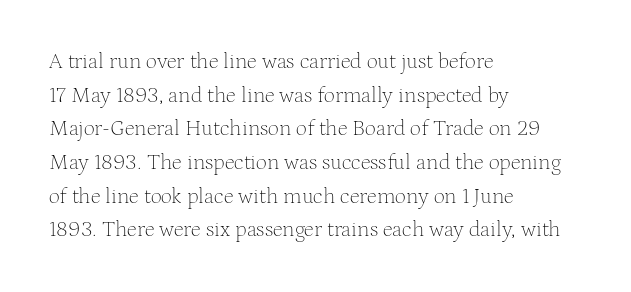
{"italic": "no", "bold": "no", "underline": "no", "align": "left", "line_spacing": "normal", "line_spacing_ratio": 1.53, "letter_spacing": "normal", "letter_spacing_em": 0.0, "glyph_px": 22}
